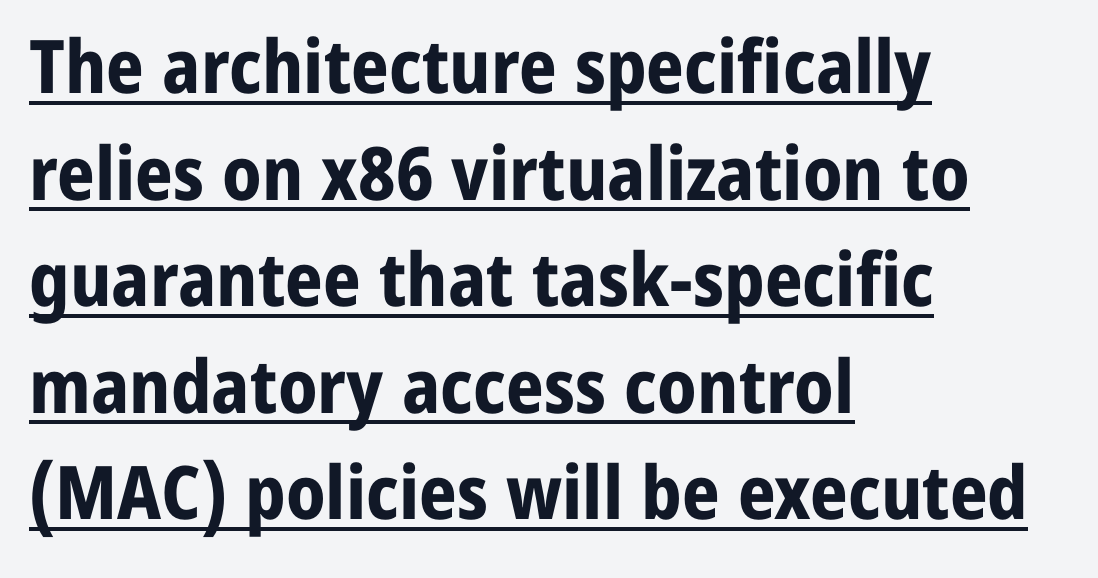
The passage shown is typed in a proportional face where columns would drift. The rendering anchors every line to the left-hand side. Posture: vertical. Evenly set lines give the paragraph a standard silhouette.
